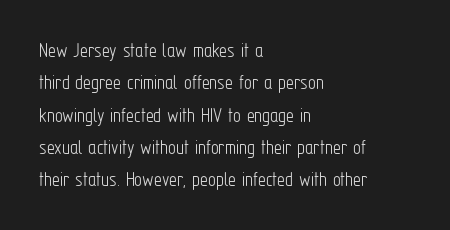
Q: Is the text bold? A: No.
Q: Is the text italic (slanted)? A: No, it is upright.
Q: Is the text underlined? A: No.
Q: How is the paragraph aligned? A: Left-aligned.
Q: Is the spacing between letters normal or unusually wide? A: Normal.
Q: Is the spacing between lines tight, normal or loose? A: Normal.
